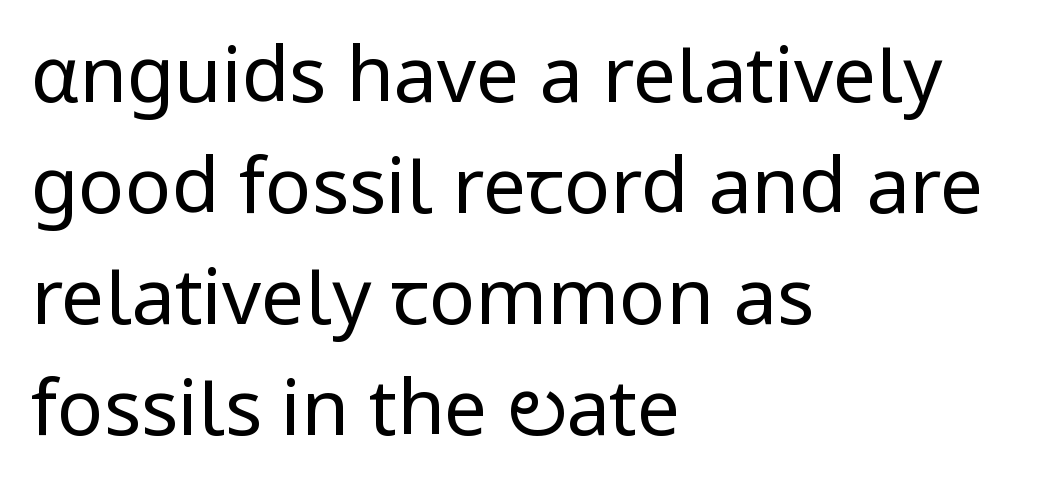
One-word summary of the alignment: left. Each word holds together tightly as a unit, with standard inter-letter gaps. Every stem runs plumb, perpendicular to the baseline. Note: no serifs on the glyphs. Each letter keeps its own natural width here, so spacing adapts to shape.
